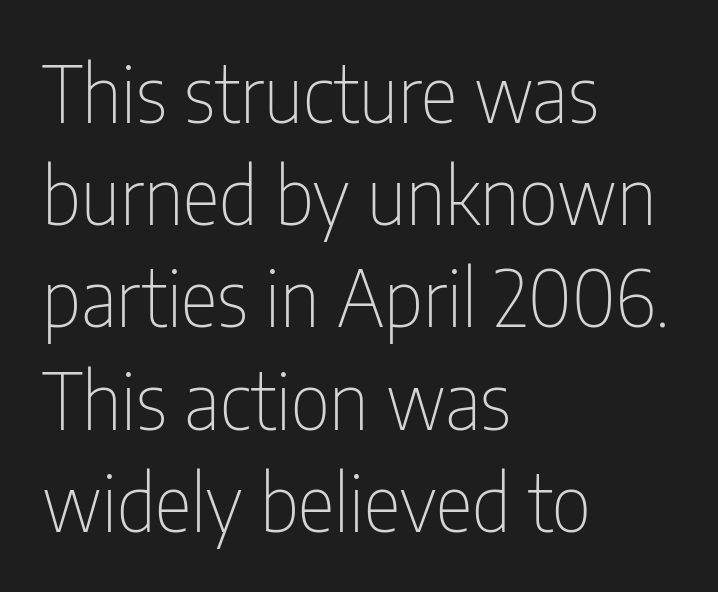
The image shows 78 px thin, condensed sans-serif type, upright; set left-aligned, normal line spacing (1.31x), normal letter spacing, not underlined; low stroke contrast and a medium x-height.
